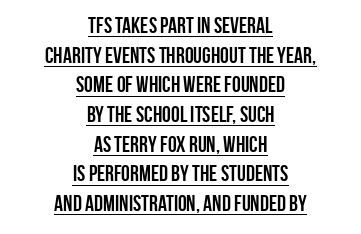
{"italic": "no", "bold": "yes", "underline": "yes", "align": "center", "line_spacing": "normal", "line_spacing_ratio": 1.35, "letter_spacing": "normal", "letter_spacing_em": 0.0, "glyph_px": 22}
